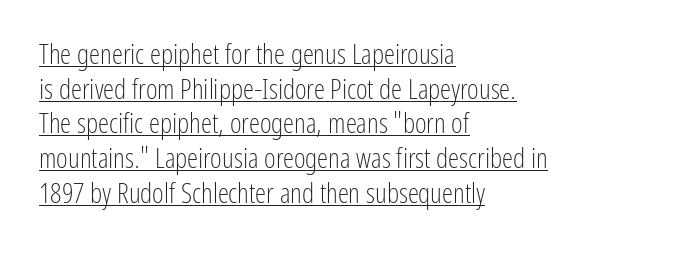
The image shows 28 px light, condensed sans-serif type, upright; set left-aligned, line spacing 1.24x, normal letter spacing, underlined; low stroke contrast and a medium x-height.
